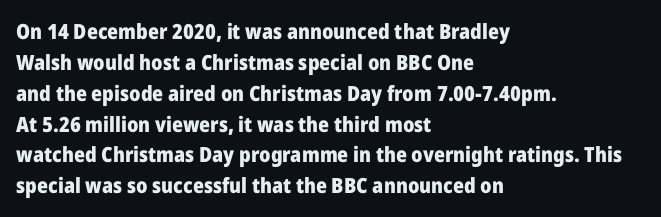
Posture: vertical. A classic flush-left, rag-right setting is used for this passage. Horizontal bands of white between lines are of average thickness. Each word holds together tightly as a unit, with standard inter-letter gaps. The font is running at its bold setting.
